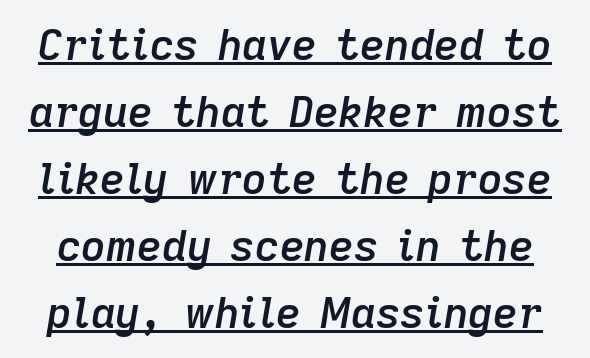
Leading: standard. The sample has been set in demibold, a notch under bold. There is no visible air inserted between adjacent glyphs. The words here are underlined. This is oblique type, the kind used for emphasis or titles.
